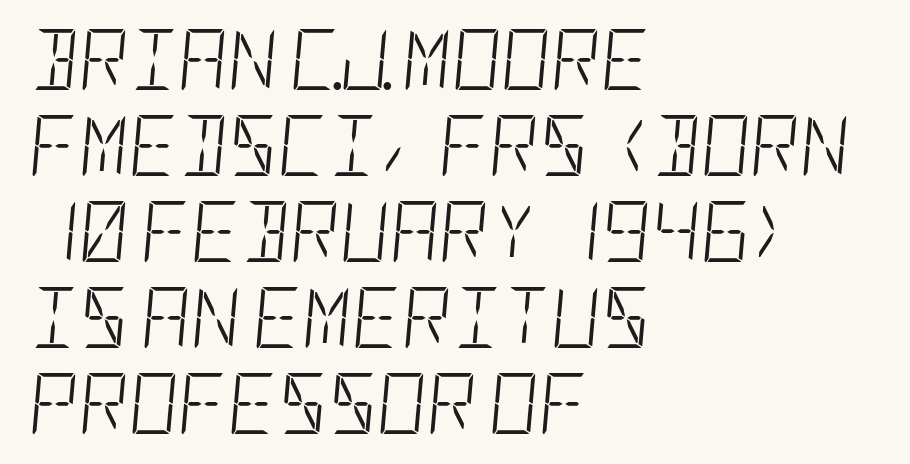
The designer left line spacing at the default. The rendering anchors every line to the left-hand side. Summary of weight: not heavy and not bold. Underline: absent. Emphasis-style slanted type is in use.
